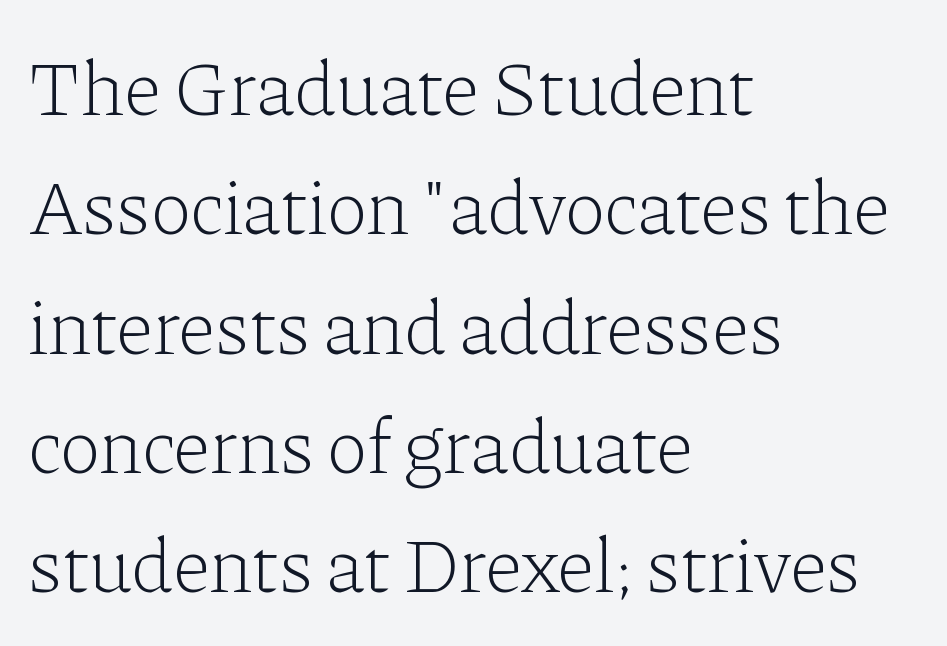
Q: Is the text bold? A: No.
Q: Is the text italic (slanted)? A: No, it is upright.
Q: Is the typeface a serif or a sans-serif typeface? A: Serif.
Q: Is the text underlined? A: No.
Q: How is the paragraph aligned? A: Left-aligned.
Q: Is the spacing between letters normal or unusually wide? A: Normal.
Q: Is the spacing between lines tight, normal or loose? A: Normal.
Q: Width (condensed, normal, or wide)? A: Normal.
Q: Stroke contrast? A: Low.
Q: x-height? A: Medium.
Q: Monospaced? A: No.
